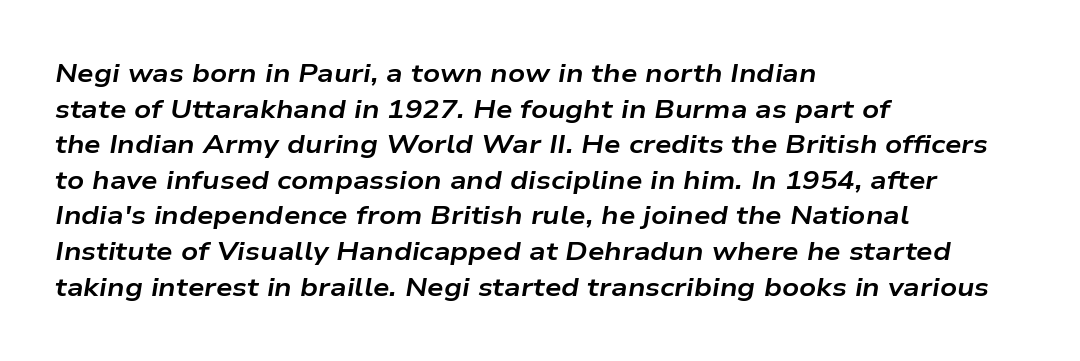
The image shows 26 px bold type, italic (leaning right); set left-aligned, normal line spacing (1.37x), normal letter spacing, not underlined.
